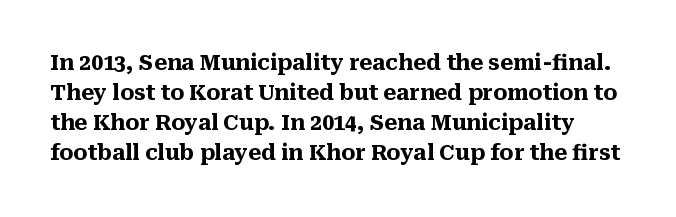
The image shows 21 px bold type, upright; set normal line spacing (1.43x), normal letter spacing, not underlined.
